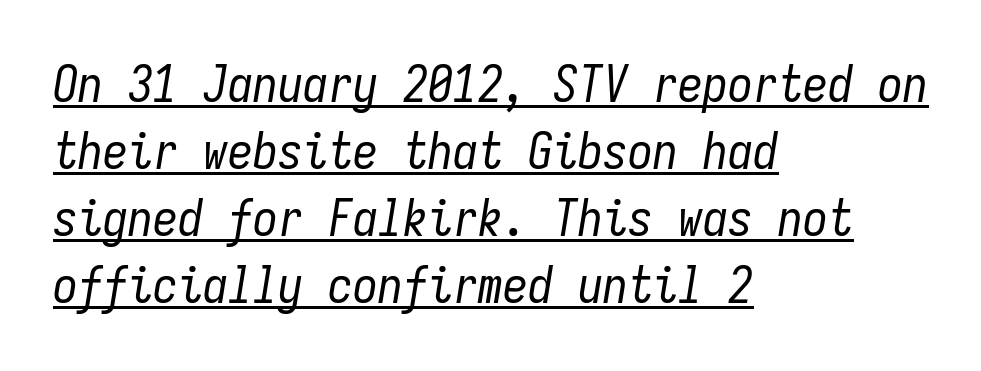
{"italic": "yes", "lean": "right", "slant_degrees": 9, "bold": "no", "weight": "regular", "width": "condensed", "stroke_contrast": "low", "x_height": "medium", "monospaced": "yes", "underline": "yes", "align": "left", "line_spacing": "normal", "line_spacing_ratio": 1.34, "letter_spacing": "normal", "letter_spacing_em": 0.0, "glyph_px": 50}
